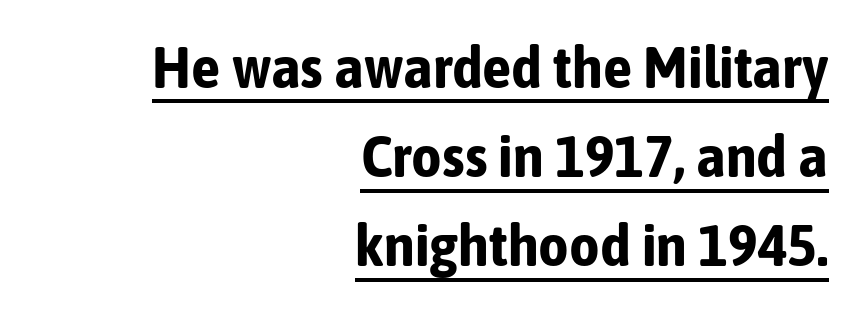
{"serif": "no", "italic": "no", "bold": "yes", "weight": "bold", "width": "condensed", "stroke_contrast": "low", "x_height": "medium", "monospaced": "no", "underline": "yes", "align": "right", "line_spacing": "normal", "line_spacing_ratio": 1.51, "letter_spacing": "normal", "letter_spacing_em": 0.0, "glyph_px": 59}
